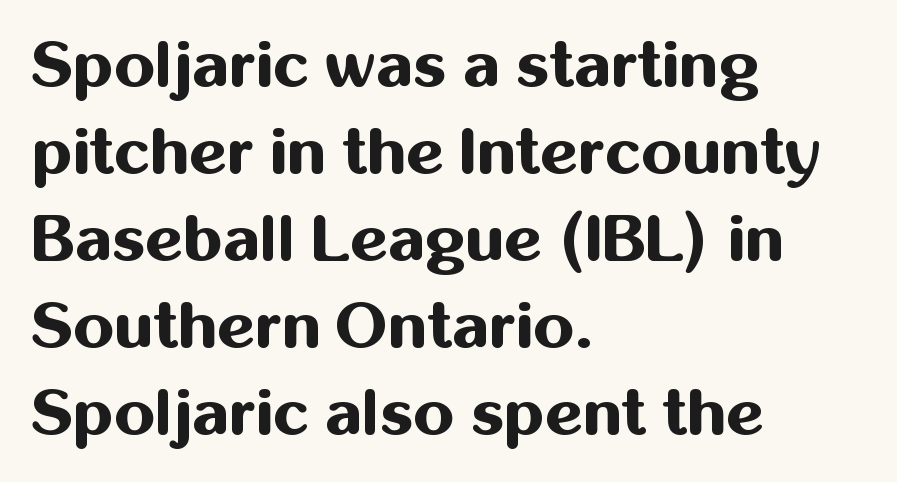
{"serif": "no", "italic": "no", "bold": "yes", "weight": "bold", "width": "normal", "stroke_contrast": "medium", "x_height": "medium", "monospaced": "no", "underline": "no", "align": "left", "line_spacing": "normal", "line_spacing_ratio": 1.34, "letter_spacing": "normal", "letter_spacing_em": 0.0, "glyph_px": 65}
